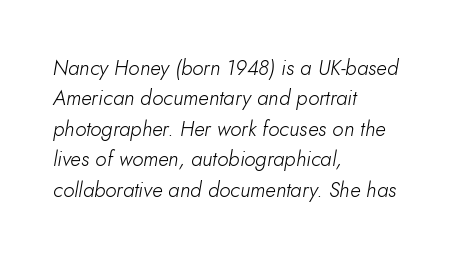
The image shows 21 px text type, italic (leaning right); set left-aligned, normal line spacing (1.45x), normal letter spacing, not underlined.
